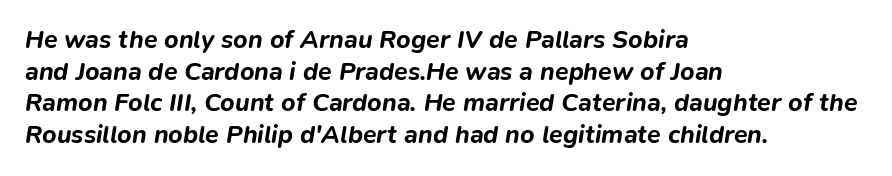
{"italic": "yes", "lean": "right", "slant_degrees": 9, "bold": "yes", "underline": "no", "align": "left", "line_spacing": "normal", "line_spacing_ratio": 1.27, "letter_spacing": "normal", "letter_spacing_em": 0.0, "glyph_px": 25}
